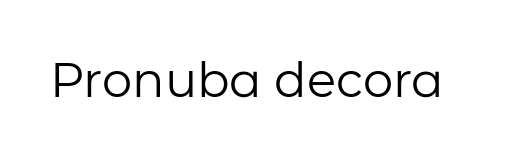
Observe the absence of serifs on each vertical stroke in this sample. The passage shown has conventional tracking throughout. Every character sits straight up, as roman type does. No letter is thick-stroked: the sample isn't bold. Think of a printed novel: that variable character pitch is what you see here. The area under the type is left untouched.
